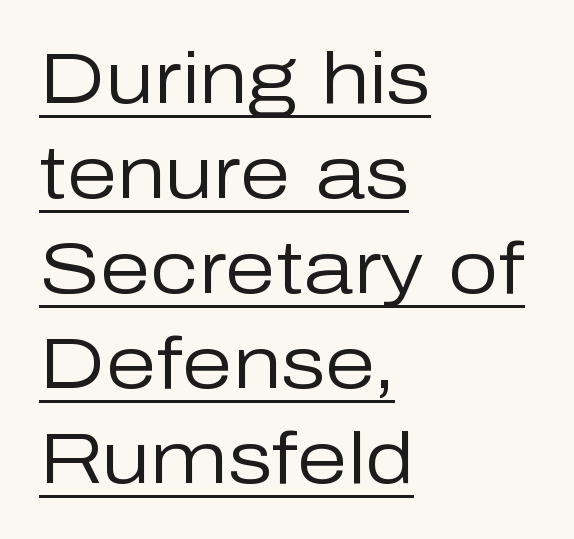
If you drew a ruler down the left edge, every line would touch it. Spacing between characters is what you'd get straight out of the box. Does the leading feel generous? No, just average. When letters stand straight like this, we call the style roman or upright. A typographer would call this underscored text. The strokes carry an ordinary text weight at most.
